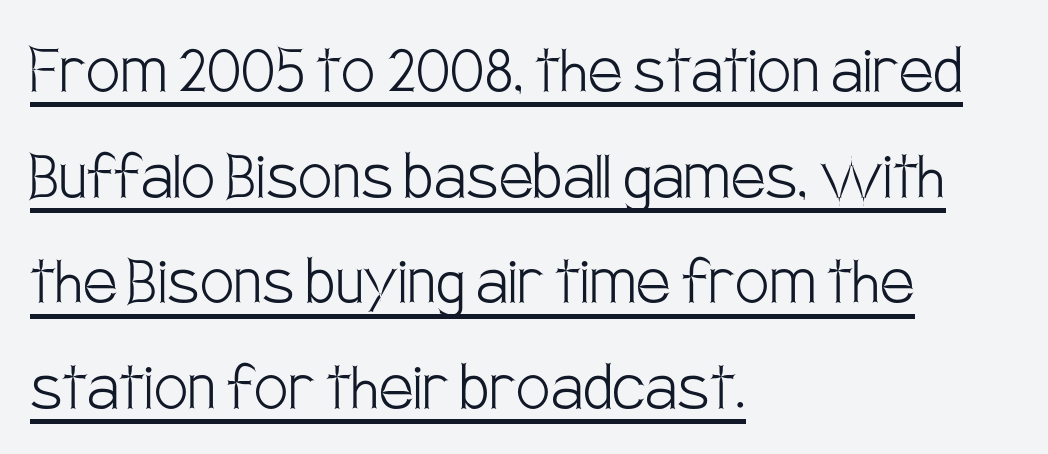
The image shows 76 px light, condensed sans-serif type, upright; set left-aligned, normal line spacing (1.39x), normal letter spacing, underlined; low stroke contrast and a large x-height.
